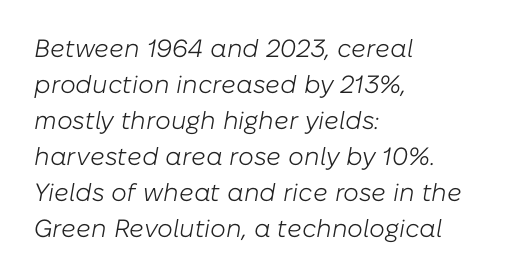
The image shows 25 px text type, italic (leaning right); set left-aligned, normal line spacing (1.44x), normal letter spacing, not underlined.
